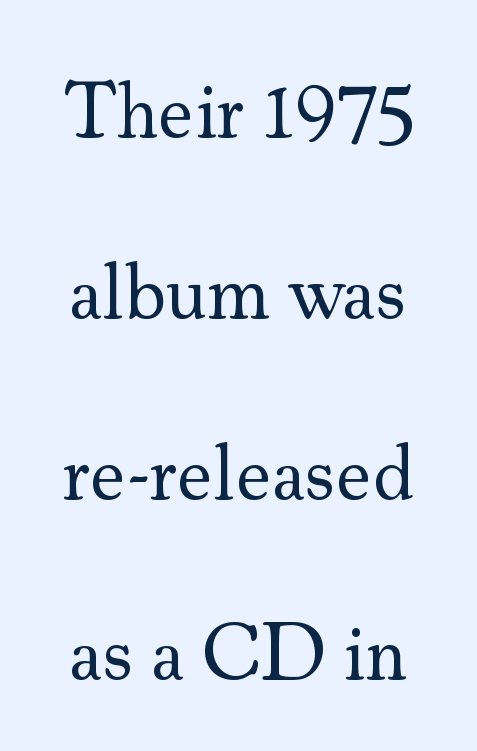
The image shows 80 px regular-weight serif type, upright; set centered, loose line spacing (2.26x), normal letter spacing, not underlined; medium stroke contrast and a small x-height.
